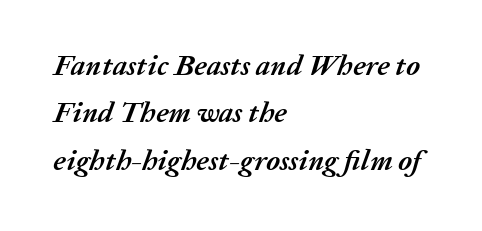
{"italic": "yes", "lean": "right", "slant_degrees": 20, "bold": "yes", "weight": "semibold", "width": "normal", "stroke_contrast": "medium", "x_height": "medium", "monospaced": "no", "underline": "no", "align": "left", "line_spacing": "normal", "line_spacing_ratio": 1.63, "letter_spacing": "normal", "letter_spacing_em": 0.0, "glyph_px": 29}
